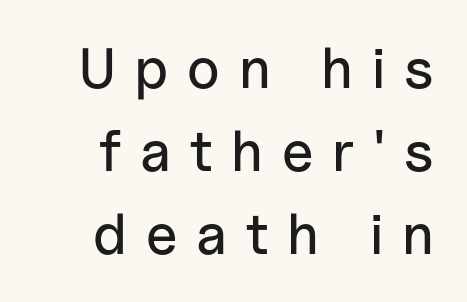
The image shows 57 px sans-serif type, upright; set right-aligned, normal line spacing (1.46x), unusually wide letter spacing (+0.33 em), not underlined; low stroke contrast and a medium x-height.
